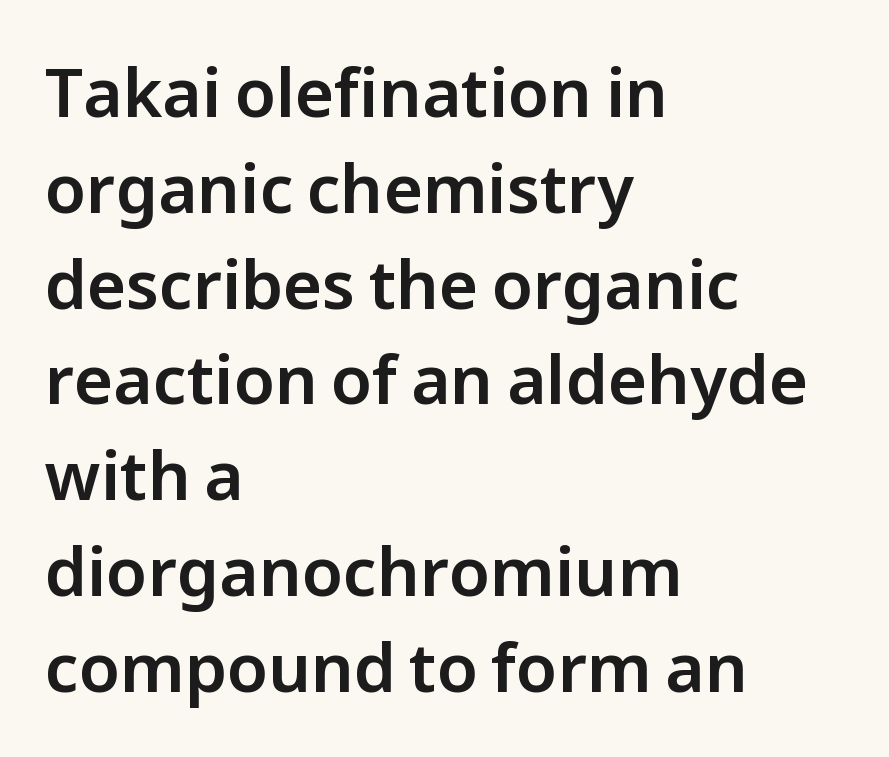
A normal amount of white space separates one row of letters from the next. Descender tails drop into unmarked territory. In terms of posture, this sample is upright. The rendering shows plain stroke endings on the letterforms — a sans-serif design.
